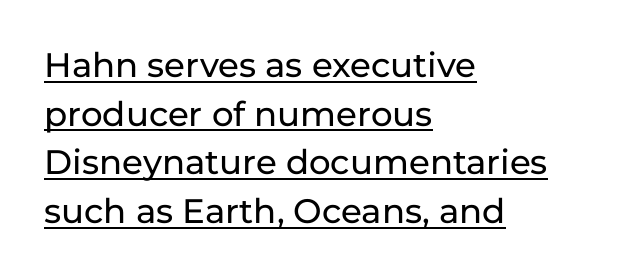
Q: Is the text italic (slanted)? A: No, it is upright.
Q: Is the typeface a serif or a sans-serif typeface? A: Sans-serif.
Q: Is the text underlined? A: Yes.
Q: How is the paragraph aligned? A: Left-aligned.
Q: Is the spacing between letters normal or unusually wide? A: Normal.
Q: Is the spacing between lines tight, normal or loose? A: Normal.
Q: Width (condensed, normal, or wide)? A: Normal.
Q: Stroke contrast? A: Low.
Q: x-height? A: Medium.
Q: Monospaced? A: No.
